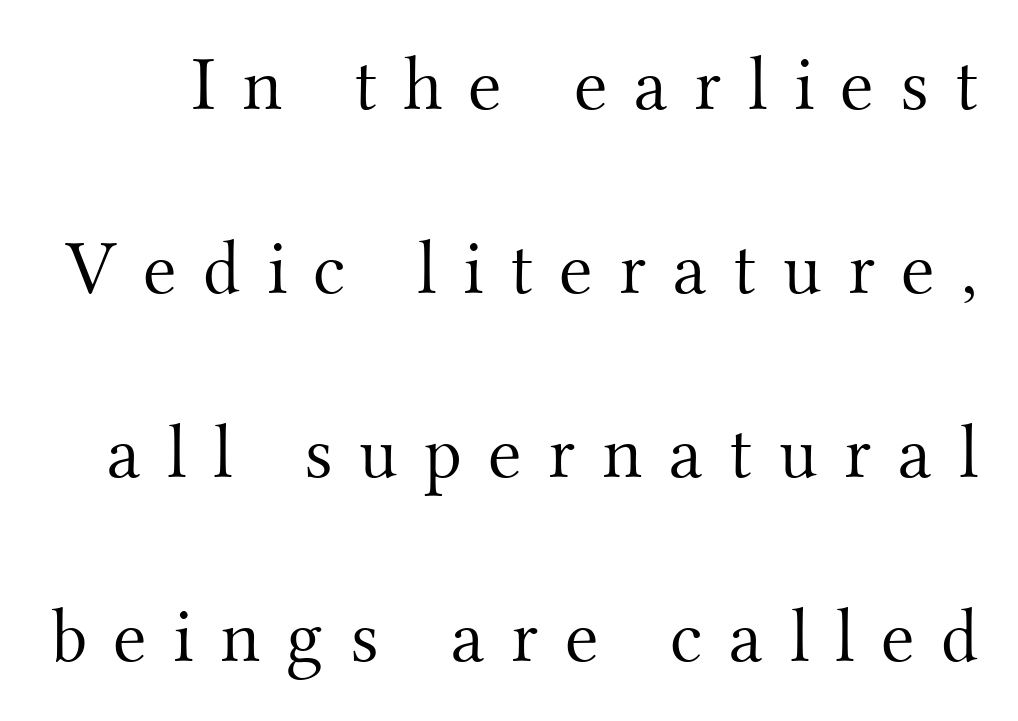
The image shows 77 px light serif type, upright; set loose line spacing (2.39x), unusually wide letter spacing (+0.34 em), not underlined; medium stroke contrast and a small x-height.
